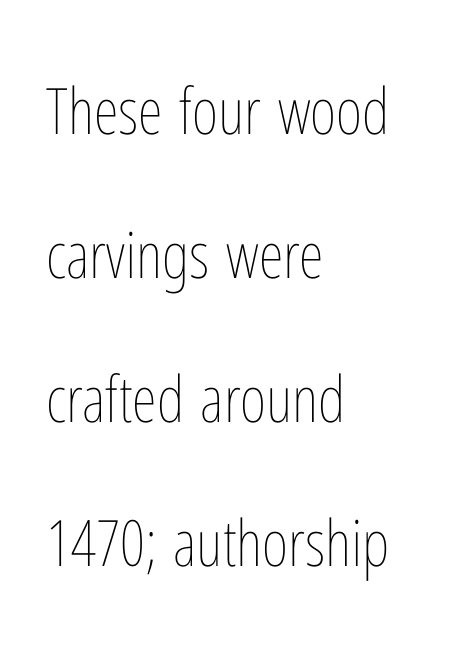
{"italic": "no", "bold": "no", "weight": "thin", "width": "condensed", "stroke_contrast": "low", "x_height": "medium", "monospaced": "no", "underline": "no", "align": "left", "line_spacing": "loose", "line_spacing_ratio": 2.25, "letter_spacing": "normal", "letter_spacing_em": 0.0, "glyph_px": 64}
